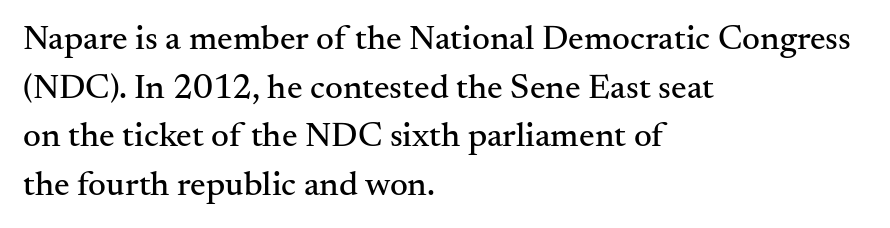
Beneath every word, the page is bare. A typesetter would mark this as roman, not italic. This block has exactly the height ordinary leading produces. Is this a fixed-width face? No — the glyphs have proportional, varying widths.
